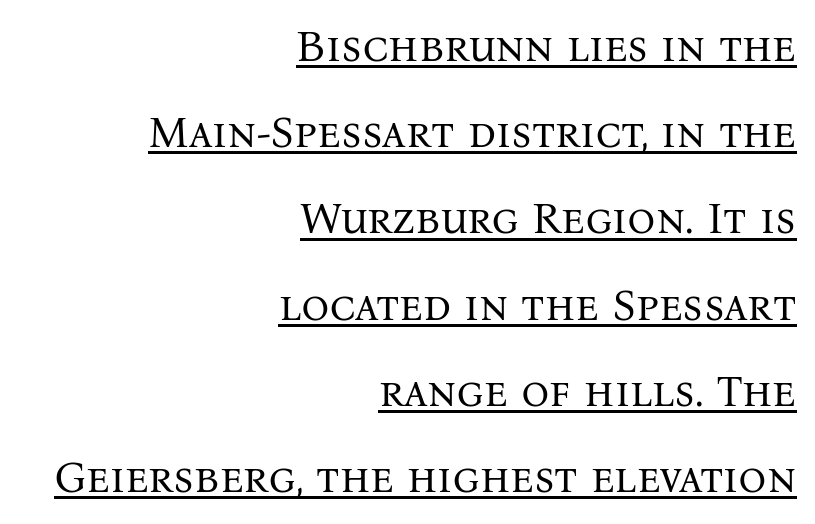
The image shows 44 px regular-weight serif type, upright; set right-aligned, loose line spacing (1.96x), normal letter spacing, underlined; medium stroke contrast and a medium x-height.
